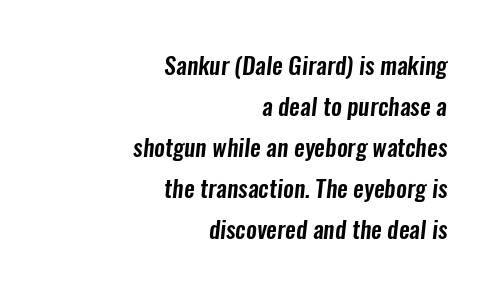
The image shows 24 px text type; set right-aligned, line spacing 1.71x, normal letter spacing, not underlined.
